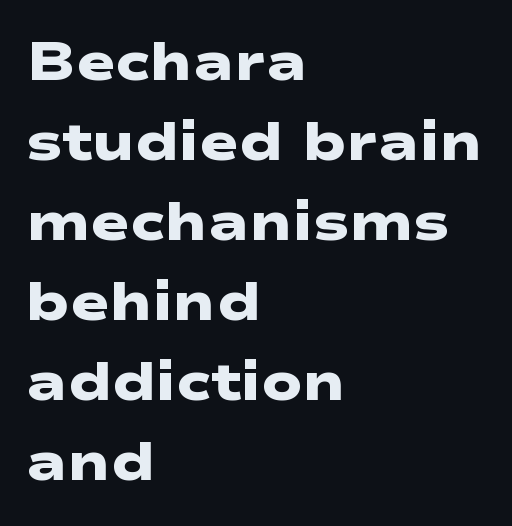
{"serif": "no", "bold": "yes", "weight": "heavy", "width": "wide", "stroke_contrast": "low", "x_height": "medium", "monospaced": "no", "underline": "no", "align": "left", "line_spacing": "normal", "line_spacing_ratio": 1.51, "letter_spacing": "normal", "letter_spacing_em": 0.0, "glyph_px": 53}
